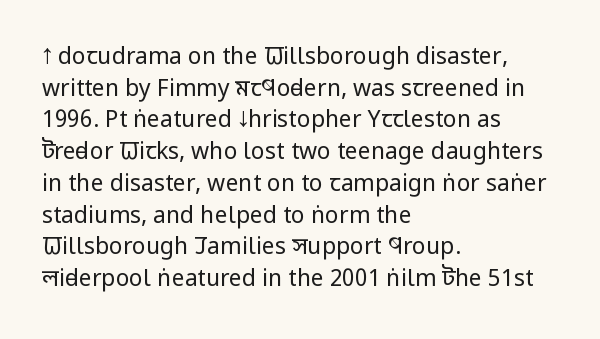
{"italic": "no", "bold": "no", "underline": "no", "align": "left", "line_spacing": "normal", "line_spacing_ratio": 1.38, "letter_spacing": "normal", "letter_spacing_em": 0.0, "glyph_px": 23}
